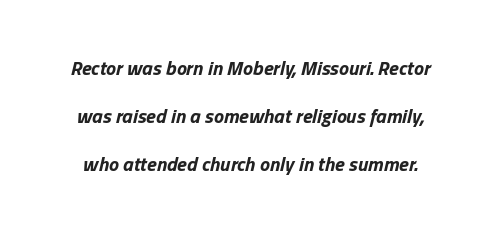
The image shows 20 px bold type, italic (leaning right); set loose line spacing (2.39x), normal letter spacing, not underlined.
